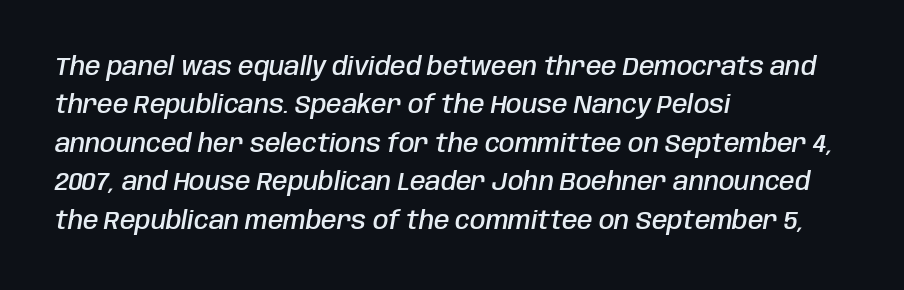
{"italic": "yes", "lean": "right", "slant_degrees": 10, "bold": "semi", "underline": "no", "align": "left", "line_spacing": "normal", "line_spacing_ratio": 1.54, "letter_spacing": "normal", "letter_spacing_em": 0.0, "glyph_px": 25}
